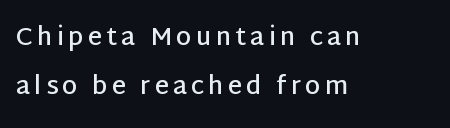
The image shows 25 px text type, upright; set left-aligned, loose line spacing (1.97x), not underlined.
